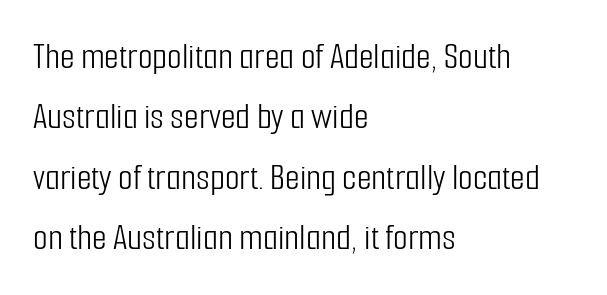
Q: Is the text bold? A: No.
Q: Is the text italic (slanted)? A: No, it is upright.
Q: Is the typeface a serif or a sans-serif typeface? A: Sans-serif.
Q: Is the text underlined? A: No.
Q: How is the paragraph aligned? A: Left-aligned.
Q: Is the spacing between letters normal or unusually wide? A: Normal.
Q: Is the spacing between lines tight, normal or loose? A: Normal.
Q: Width (condensed, normal, or wide)? A: Condensed.
Q: Stroke contrast? A: Low.
Q: x-height? A: Medium.
Q: Monospaced? A: No.
